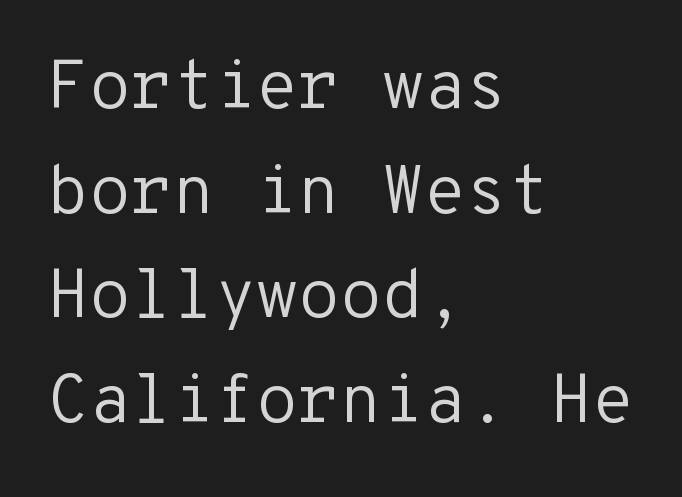
The image shows 68 px regular-weight sans-serif type, upright, monospaced; set left-aligned, normal line spacing (1.54x), normal letter spacing, not underlined; low stroke contrast and a medium x-height.
